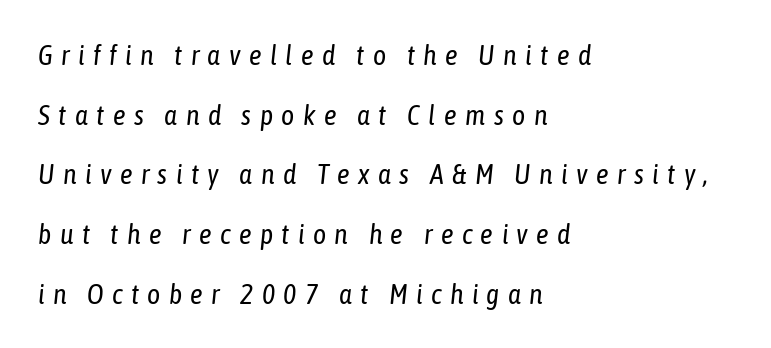
Quick note: italic. The text block is weighted toward the left margin, trailing off unevenly rightward. The space directly below the letters is spotless. Is this a fixed-width face? No — the glyphs have proportional, varying widths.
